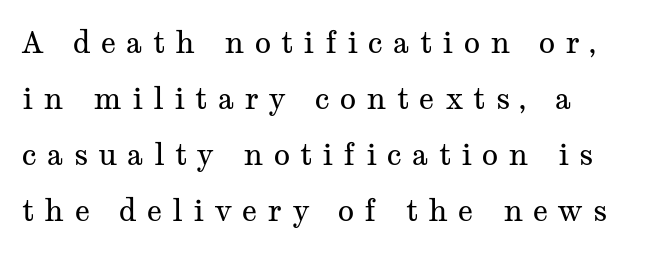
Each stroke keeps to a modest, everyday thickness or less. Short note: letters widely spaced. Varying glyph widths throughout — classic text-font behaviour. Tall strokes in this sample are plumb rather than angled. Each row of text sits above clean, open space. The typeface chosen for these lines features serifs.
